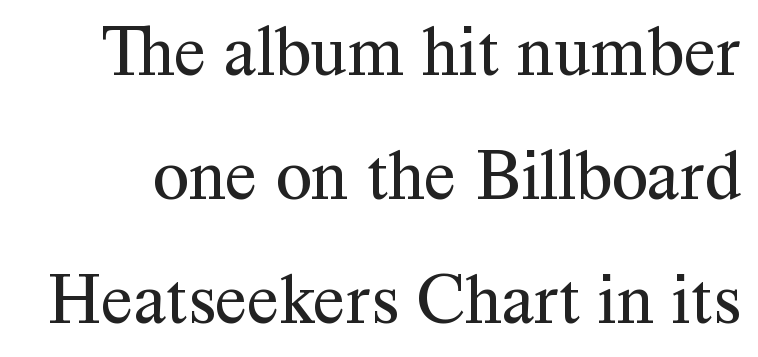
Q: Is the text bold? A: No.
Q: Is the text italic (slanted)? A: No, it is upright.
Q: Is the typeface a serif or a sans-serif typeface? A: Serif.
Q: Is the text underlined? A: No.
Q: Is the spacing between letters normal or unusually wide? A: Normal.
Q: Is the spacing between lines tight, normal or loose? A: Normal.
Q: Width (condensed, normal, or wide)? A: Normal.
Q: Stroke contrast? A: Medium.
Q: x-height? A: Medium.
Q: Monospaced? A: No.
